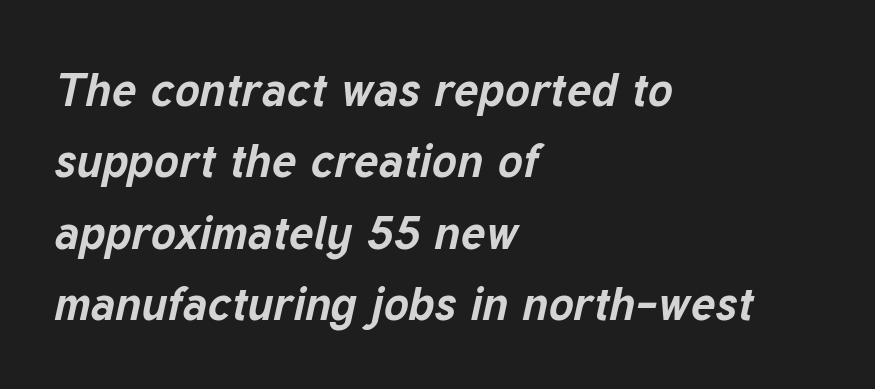
{"italic": "yes", "lean": "right", "slant_degrees": 12, "bold": "yes", "weight": "bold", "width": "normal", "stroke_contrast": "low", "x_height": "medium", "monospaced": "no", "underline": "no", "align": "left", "line_spacing": "normal", "line_spacing_ratio": 1.52, "letter_spacing": "normal", "letter_spacing_em": 0.0, "glyph_px": 47}
